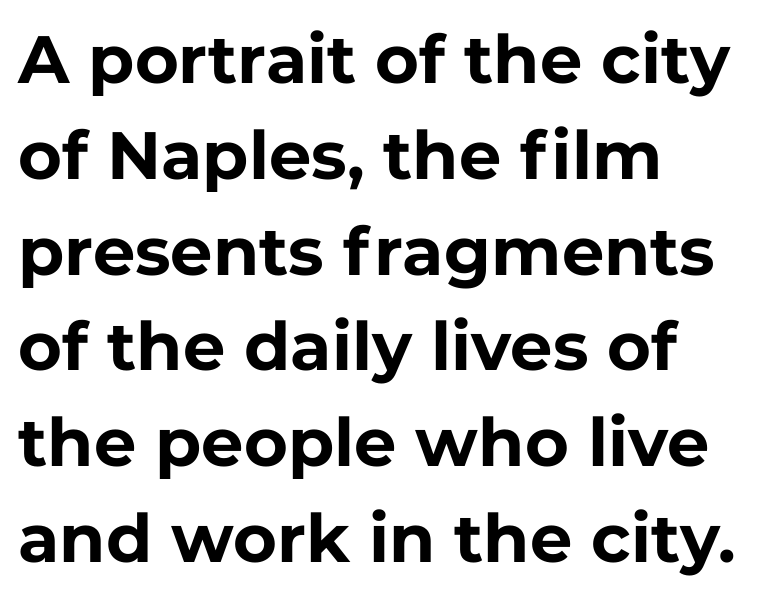
The image shows 67 px bold sans-serif type, upright; set left-aligned, normal line spacing (1.43x), normal letter spacing, not underlined; low stroke contrast and a medium x-height.
